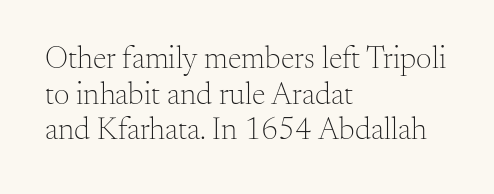
Q: Is the text bold? A: No.
Q: Is the text italic (slanted)? A: No, it is upright.
Q: Is the typeface a serif or a sans-serif typeface? A: Serif.
Q: Is the text underlined? A: No.
Q: How is the paragraph aligned? A: Left-aligned.
Q: Is the spacing between letters normal or unusually wide? A: Normal.
Q: Is the spacing between lines tight, normal or loose? A: Tight.
Q: Width (condensed, normal, or wide)? A: Normal.
Q: Stroke contrast? A: Medium.
Q: x-height? A: Small.
Q: Monospaced? A: No.
